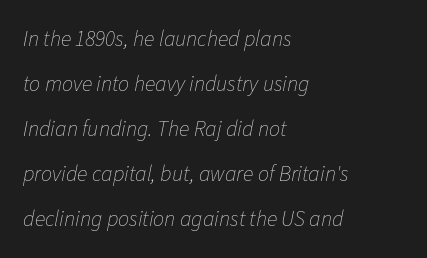
{"italic": "yes", "lean": "right", "slant_degrees": 11, "bold": "no", "underline": "no", "align": "left", "line_spacing": "loose", "line_spacing_ratio": 2.04, "letter_spacing": "normal", "letter_spacing_em": 0.0, "glyph_px": 22}
